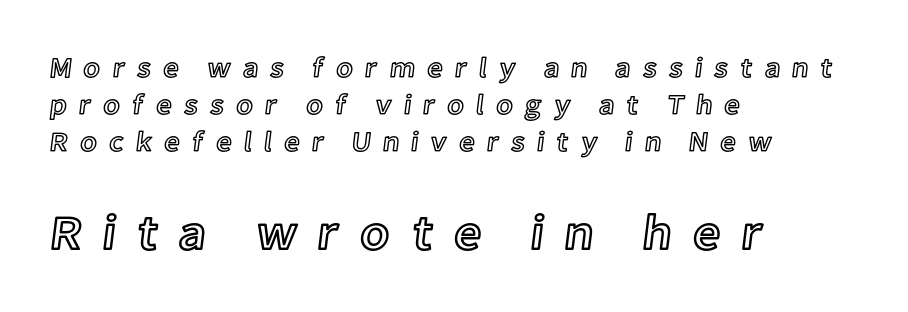
Q: Is the text italic (slanted)? A: Yes.
Q: Is the text underlined? A: No.
Q: How is the paragraph aligned? A: Left-aligned.
Q: Is the spacing between letters normal or unusually wide? A: Unusually wide.
Q: Is the spacing between lines tight, normal or loose? A: Normal.
Q: Which block of text is set in a larger size, the first (top) or the second (bottom)? A: The second (bottom) one.
Q: Width (condensed, normal, or wide)? A: Normal.
Q: x-height? A: Medium.
Q: Monospaced? A: No.
